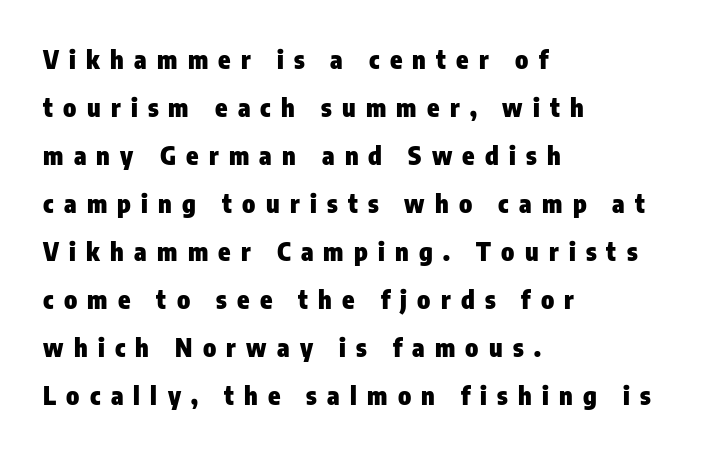
The image shows 25 px bold type, upright; set left-aligned, loose line spacing (1.92x), unusually wide letter spacing (+0.41 em), not underlined.
